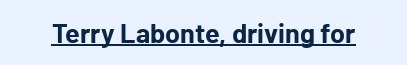
{"italic": "no", "bold": "yes", "underline": "yes", "letter_spacing": "normal", "letter_spacing_em": 0.0, "glyph_px": 27}
